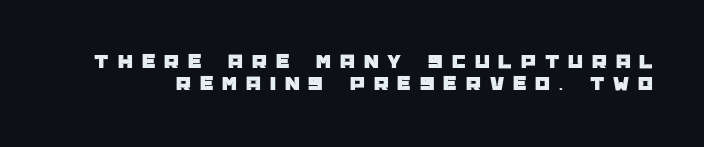
The image shows 21 px text type, upright; set tight line spacing (1.05x), unusually wide letter spacing (+0.43 em), not underlined.
